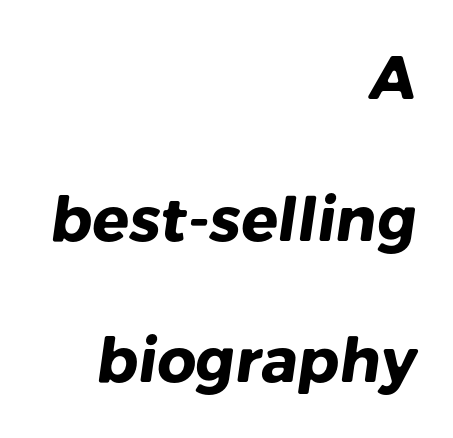
{"serif": "no", "bold": "yes", "weight": "heavy", "width": "normal", "stroke_contrast": "low", "x_height": "medium", "monospaced": "no", "underline": "no", "align": "right", "line_spacing": "loose", "line_spacing_ratio": 2.32, "letter_spacing": "normal", "letter_spacing_em": 0.0, "glyph_px": 61}
